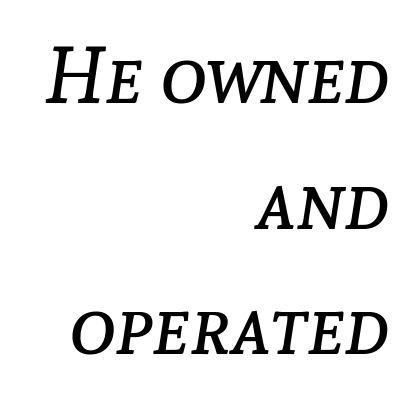
{"italic": "yes", "lean": "right", "slant_degrees": 8, "bold": "no", "weight": "regular", "width": "normal", "stroke_contrast": "low", "x_height": "medium", "monospaced": "no", "underline": "no", "align": "right", "line_spacing": "normal", "line_spacing_ratio": 1.59, "letter_spacing": "normal", "letter_spacing_em": 0.0, "glyph_px": 79}
